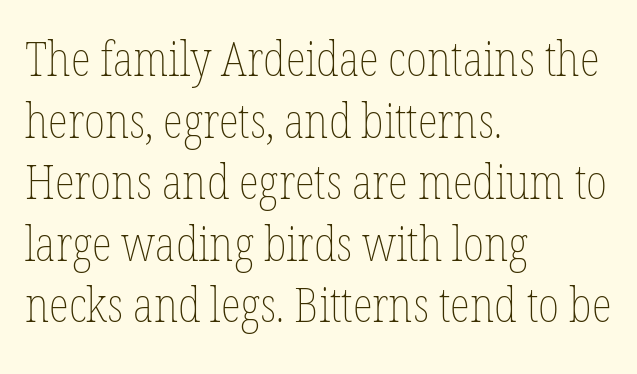
{"italic": "no", "bold": "no", "weight": "thin", "width": "condensed", "stroke_contrast": "low", "x_height": "medium", "monospaced": "no", "underline": "no", "align": "left", "line_spacing": "normal", "line_spacing_ratio": 1.31, "letter_spacing": "normal", "letter_spacing_em": 0.0, "glyph_px": 47}
